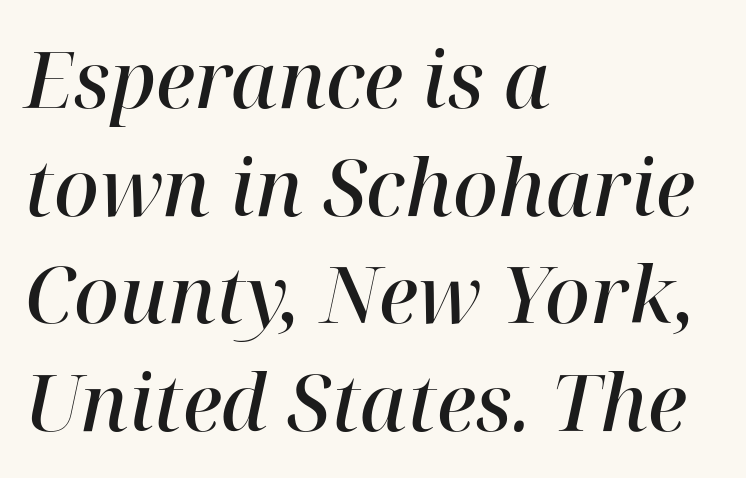
The image shows 78 px semibold serif type, italic (leaning right); set left-aligned, normal line spacing (1.38x), normal letter spacing, not underlined; high stroke contrast and a medium x-height.
